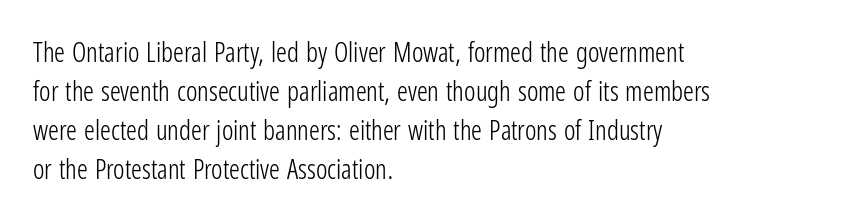
Nothing heavy about these letters — not bold at all. The block of text has a typical density, with ordinary space between rows. Posture: straight, roman, zero tilt. Quick note: underline off. The letterforms sit shoulder to shoulder at normal distance.
